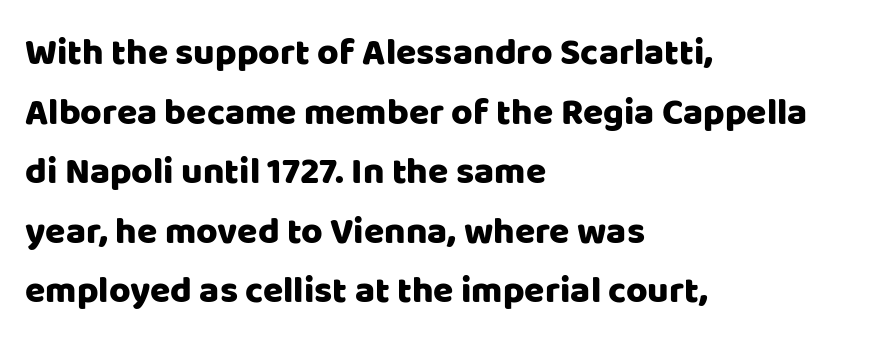
{"serif": "no", "italic": "no", "width": "normal", "stroke_contrast": "low", "x_height": "large", "monospaced": "no", "underline": "no", "align": "left", "line_spacing": "normal", "line_spacing_ratio": 1.61, "letter_spacing": "normal", "letter_spacing_em": 0.0, "glyph_px": 37}
